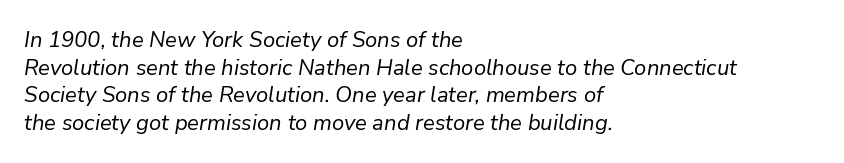
This sample keeps an unexceptional amount of space between lines. The lines are quadded left. Weight class: somewhere from thin through regular. The letterforms sit shoulder to shoulder at normal distance. A bare baseline throughout the passage. Looking at the ascenders, they clearly lean.
